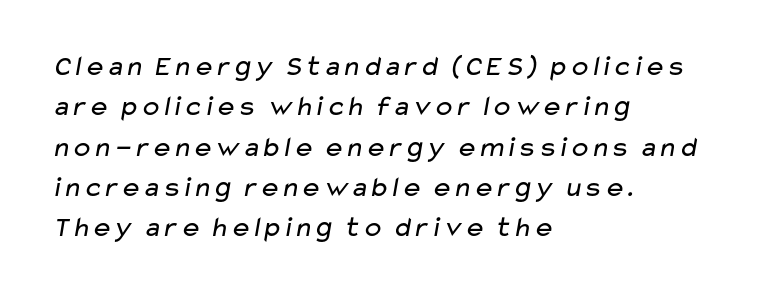
The image shows 29 px regular-weight, wide sans-serif type; set left-aligned, normal line spacing (1.39x), normal letter spacing, not underlined; low stroke contrast and a medium x-height.
